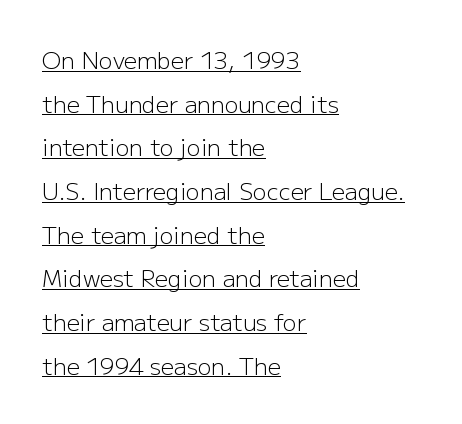
Standard letterfit; no display-style spreading of the glyphs. A student would call this left alignment; a typographer would say flush left, rag right. A typographer would call this underscored text. Interline gaps are noticeably wide in this sample.
